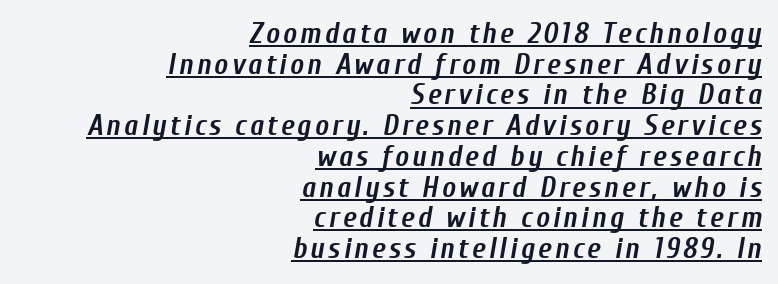
Q: Is the text bold? A: Yes.
Q: Is the text italic (slanted)? A: Yes, it leans right by about 10 degrees.
Q: Is the text underlined? A: Yes.
Q: How is the paragraph aligned? A: Right-aligned.
Q: Is the spacing between lines tight, normal or loose? A: Tight.
Q: Width (condensed, normal, or wide)? A: Condensed.
Q: Stroke contrast? A: Low.
Q: x-height? A: Medium.
Q: Monospaced? A: No.
